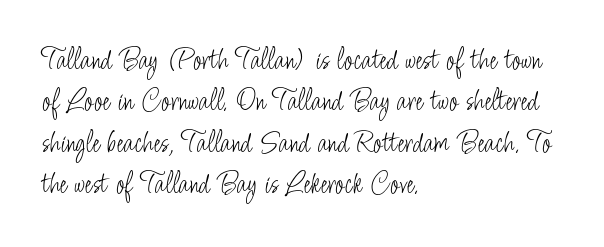
The image shows 32 px light, condensed sans-serif type; set left-aligned, normal line spacing (1.29x), normal letter spacing, not underlined; low stroke contrast and a small x-height.
